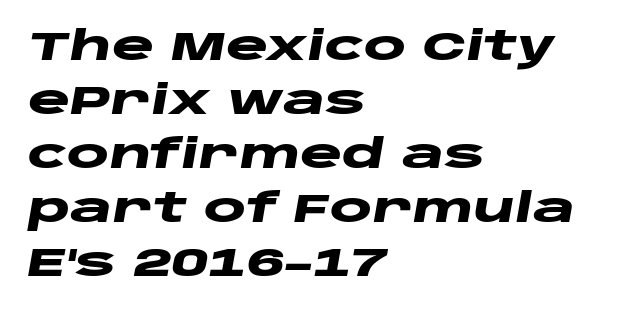
Rule under the text: the space is simply empty. Does the copy run flush right? No — it runs flush left. The space between consecutive lines is moderate. Italic: yes, the glyphs are oblique. Character widths vary here, with narrow letters taking less room than wide ones. Glyph-to-glyph distance matches everyday printed text.
